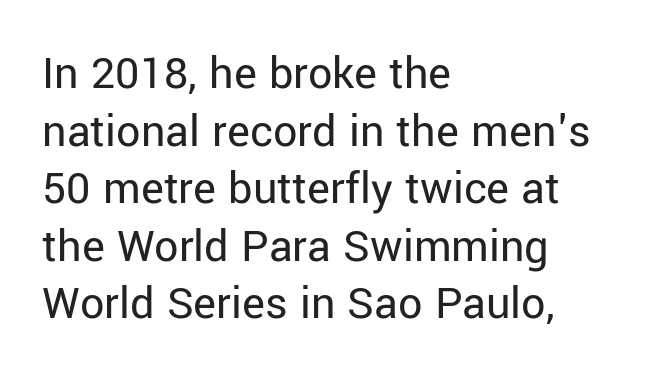
Q: Is the text bold? A: No.
Q: Is the text italic (slanted)? A: No, it is upright.
Q: Is the typeface a serif or a sans-serif typeface? A: Sans-serif.
Q: Is the text underlined? A: No.
Q: How is the paragraph aligned? A: Left-aligned.
Q: Is the spacing between letters normal or unusually wide? A: Normal.
Q: Width (condensed, normal, or wide)? A: Normal.
Q: Stroke contrast? A: Low.
Q: x-height? A: Medium.
Q: Monospaced? A: No.
